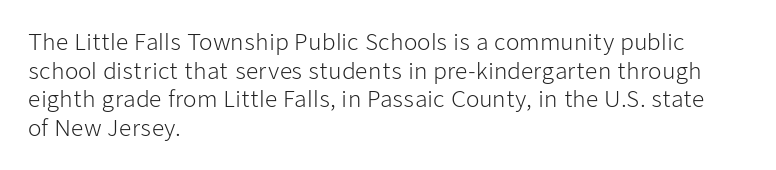
Q: Is the text bold? A: No.
Q: Is the text italic (slanted)? A: No, it is upright.
Q: Is the text underlined? A: No.
Q: How is the paragraph aligned? A: Left-aligned.
Q: Is the spacing between letters normal or unusually wide? A: Normal.
Q: Is the spacing between lines tight, normal or loose? A: Normal.
